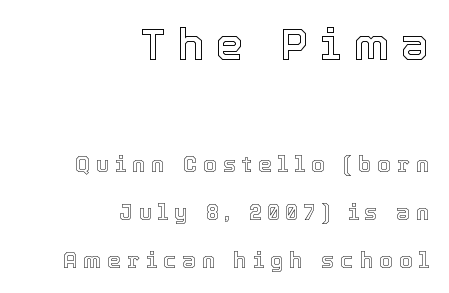
{"italic": "no", "width": "normal", "x_height": "medium", "monospaced": "no", "underline": "no", "align": "right", "line_spacing": "loose", "line_spacing_ratio": 2.19, "letter_spacing": "wide", "letter_spacing_em": 0.28, "larger_block": "first", "size_ratio": 2.0, "glyph_px": 44}
